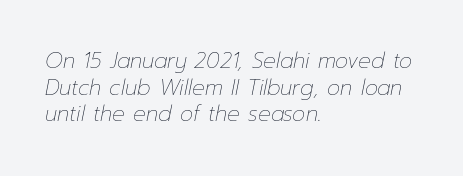
The image shows 21 px text type, italic (leaning right); set left-aligned, normal line spacing (1.27x), normal letter spacing, not underlined.
